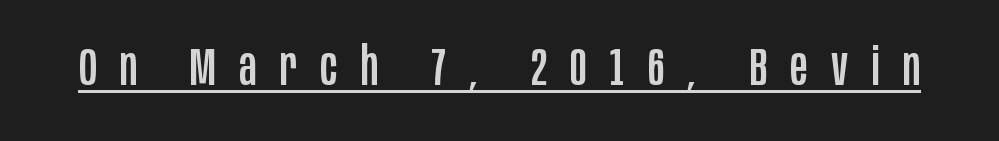
The image shows 52 px condensed sans-serif type, upright; set unusually wide letter spacing (+0.45 em), underlined; low stroke contrast and a large x-height.
